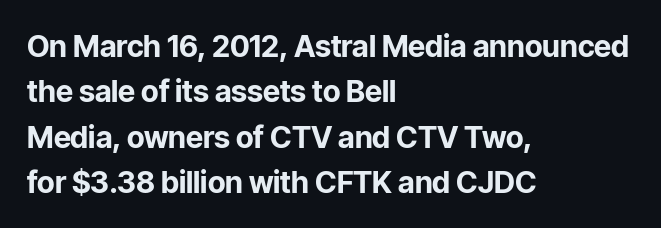
Q: Is the text bold? A: Yes.
Q: Is the text italic (slanted)? A: No, it is upright.
Q: Is the typeface a serif or a sans-serif typeface? A: Sans-serif.
Q: Is the text underlined? A: No.
Q: How is the paragraph aligned? A: Left-aligned.
Q: Is the spacing between letters normal or unusually wide? A: Normal.
Q: Is the spacing between lines tight, normal or loose? A: Normal.
Q: Width (condensed, normal, or wide)? A: Normal.
Q: Stroke contrast? A: Low.
Q: x-height? A: Medium.
Q: Monospaced? A: No.
